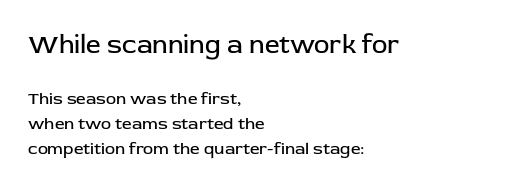
Q: Is the text bold? A: No.
Q: Is the text italic (slanted)? A: No, it is upright.
Q: Is the text underlined? A: No.
Q: How is the paragraph aligned? A: Left-aligned.
Q: Is the spacing between letters normal or unusually wide? A: Normal.
Q: Is the spacing between lines tight, normal or loose? A: Normal.
Q: Which block of text is set in a larger size, the first (top) or the second (bottom)? A: The first (top) one.
